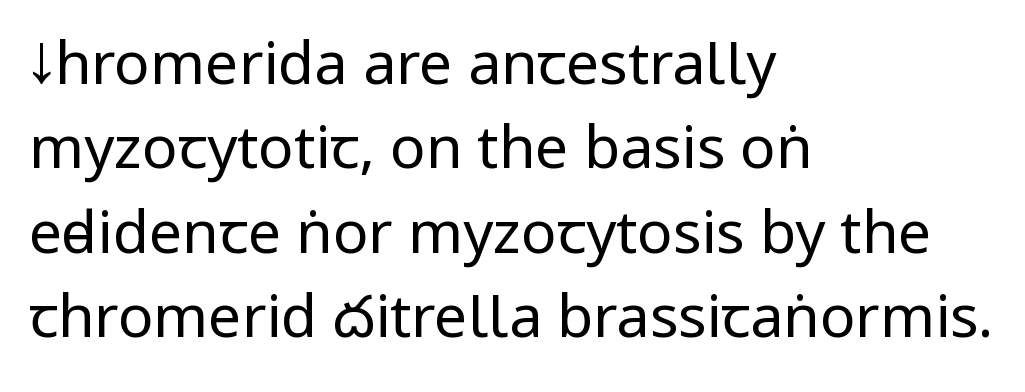
The image shows 59 px regular-weight, condensed sans-serif type, upright; set left-aligned, normal line spacing (1.43x), normal letter spacing, not underlined; low stroke contrast.
